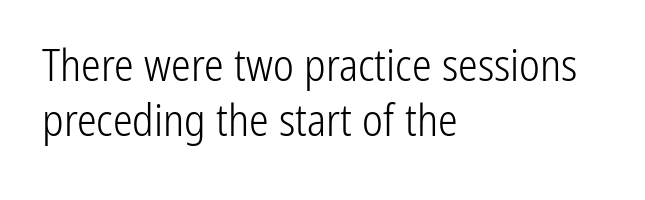
The image shows 44 px light, condensed sans-serif type, upright; set left-aligned, line spacing 1.24x, normal letter spacing, not underlined; low stroke contrast and a medium x-height.
